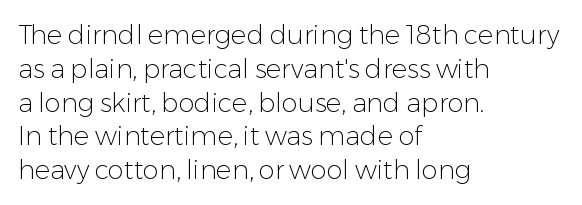
Q: Is the text bold? A: No.
Q: Is the text italic (slanted)? A: No, it is upright.
Q: Is the text underlined? A: No.
Q: How is the paragraph aligned? A: Left-aligned.
Q: Is the spacing between letters normal or unusually wide? A: Normal.
Q: Is the spacing between lines tight, normal or loose? A: Normal.
